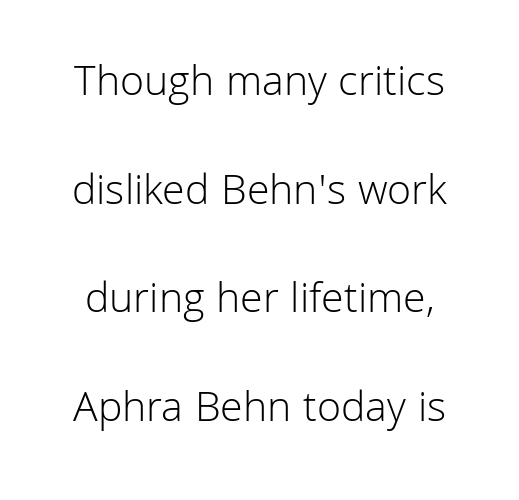
Posture: vertical. What kind of face is this? One without serifs — a sans. The rendering uses natural spacing where letterforms have individual widths. Descenders are the only things crossing below the line. Standard letterfit; no display-style spreading of the glyphs.
